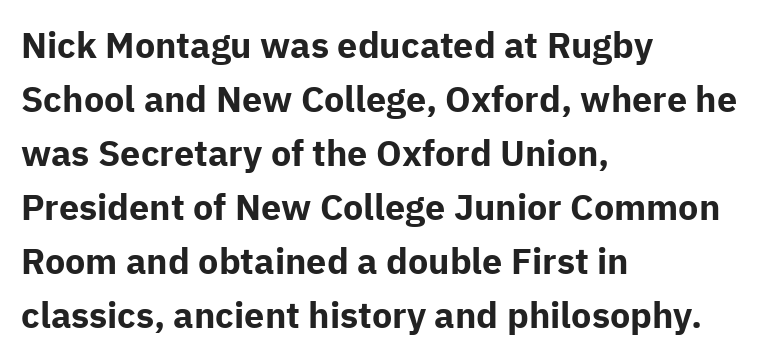
{"serif": "no", "italic": "no", "bold": "yes", "weight": "bold", "width": "normal", "stroke_contrast": "low", "x_height": "medium", "monospaced": "no", "underline": "no", "align": "left", "line_spacing": "normal", "line_spacing_ratio": 1.5, "letter_spacing": "normal", "letter_spacing_em": 0.0, "glyph_px": 36}
